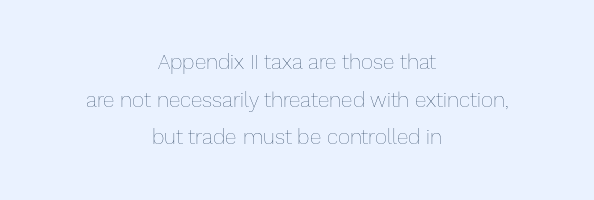
Q: Is the text bold? A: No.
Q: Is the text italic (slanted)? A: No, it is upright.
Q: Is the text underlined? A: No.
Q: How is the paragraph aligned? A: Centered.
Q: Is the spacing between letters normal or unusually wide? A: Normal.
